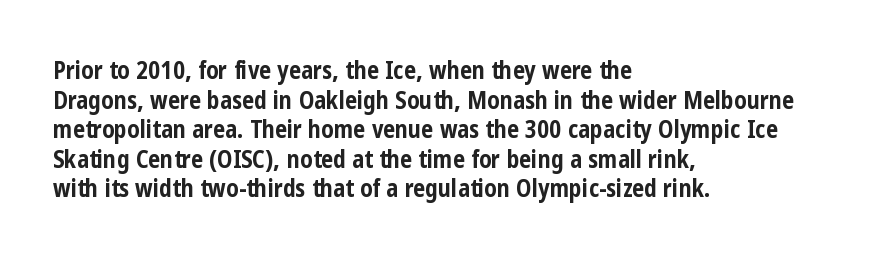
{"italic": "no", "bold": "yes", "underline": "no", "align": "left", "line_spacing_ratio": 1.23, "letter_spacing": "normal", "letter_spacing_em": 0.0, "glyph_px": 24}
